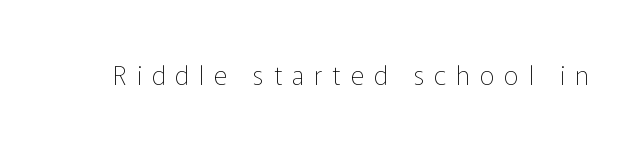
{"italic": "no", "bold": "no", "underline": "no", "letter_spacing": "wide", "letter_spacing_em": 0.38, "glyph_px": 26}
